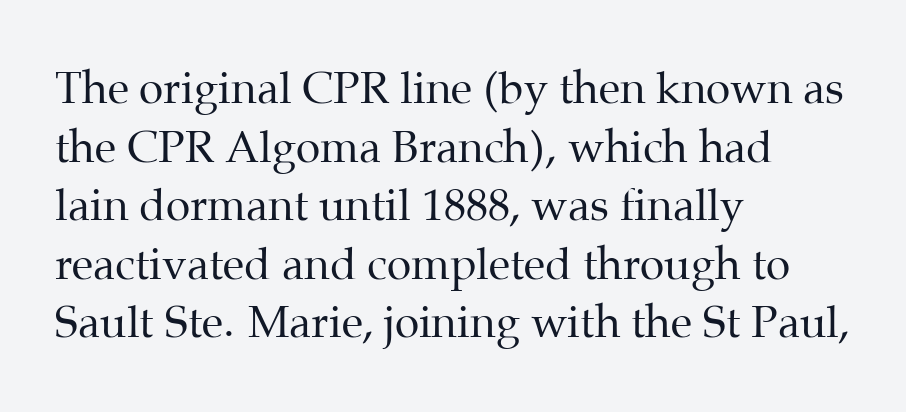
The area under the type is left untouched. Each letter keeps its own natural width here, so spacing adapts to shape. Every character sits straight up, as roman type does. The paragraph has a hard left edge and a soft right edge. There is no visible air inserted between adjacent glyphs. The line-height multiplier appears to be the usual default.
